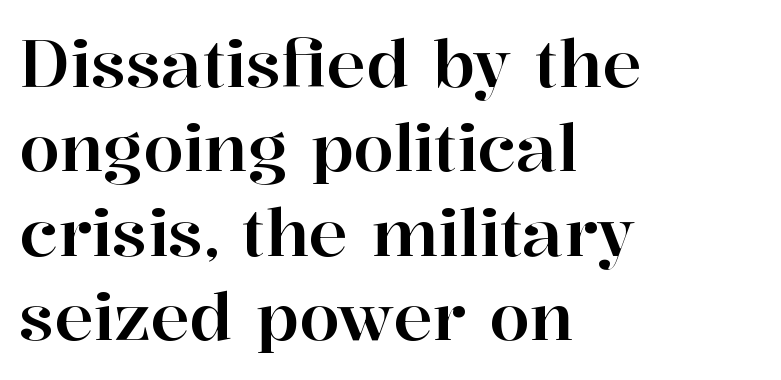
{"serif": "yes", "italic": "no", "width": "normal", "stroke_contrast": "high", "x_height": "medium", "monospaced": "no", "underline": "no", "align": "left", "line_spacing": "normal", "line_spacing_ratio": 1.3, "letter_spacing": "normal", "letter_spacing_em": 0.0, "glyph_px": 65}
